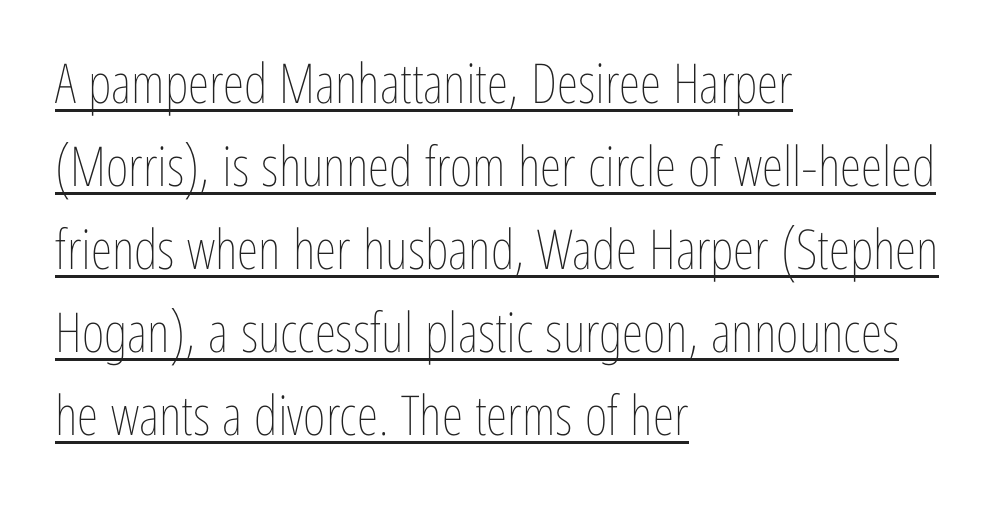
The weight would be labelled regular, book, light, or lighter still. The lines in this sample share a left origin and differ only in where they stop. Line spacing here is normal. No italicization has been applied; the sample stays upright.
